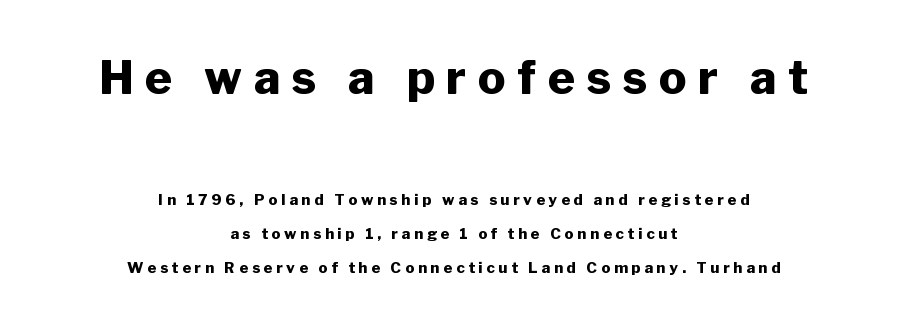
Loosely led — the rows are spread out. Bold? Absolutely — the strokes are thick and heavy. This sample is center-justified, so both line endings float freely. The composition opens big and finishes small. Ascenders rise straight up at ninety degrees. The type family on display is of the sans-serif kind.
